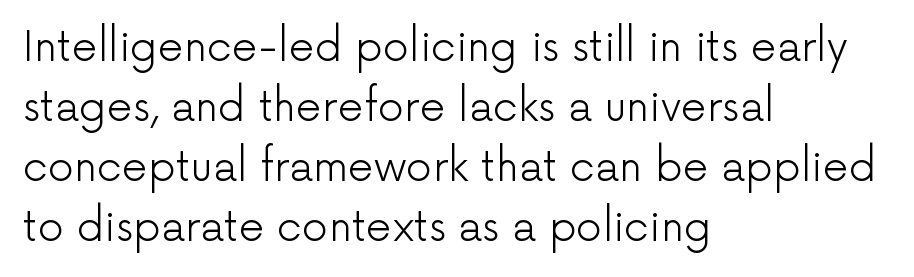
Is the type heavy? It reads as light-to-regular instead. This sample has the flowing, uneven cadence of proportional lettering. The leading is moderate, giving the passage an even texture. The ragged edge is on the right, which tells us the setting is flush left.
